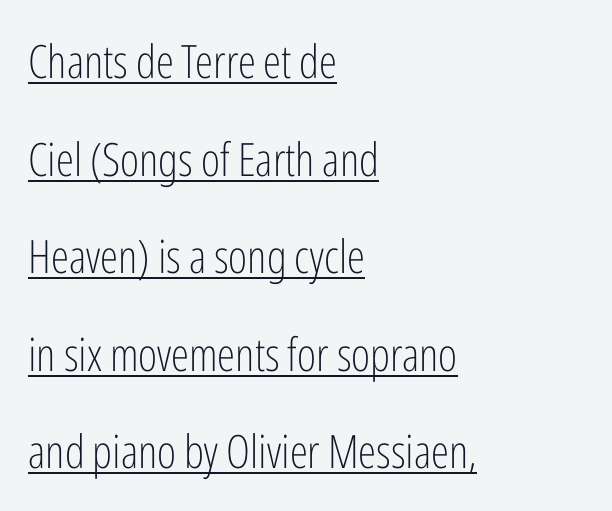
Q: Is the text bold? A: No.
Q: Is the text italic (slanted)? A: No, it is upright.
Q: Is the typeface a serif or a sans-serif typeface? A: Sans-serif.
Q: Is the text underlined? A: Yes.
Q: How is the paragraph aligned? A: Left-aligned.
Q: Is the spacing between letters normal or unusually wide? A: Normal.
Q: Is the spacing between lines tight, normal or loose? A: Loose.
Q: Width (condensed, normal, or wide)? A: Condensed.
Q: Stroke contrast? A: Low.
Q: x-height? A: Medium.
Q: Monospaced? A: No.
